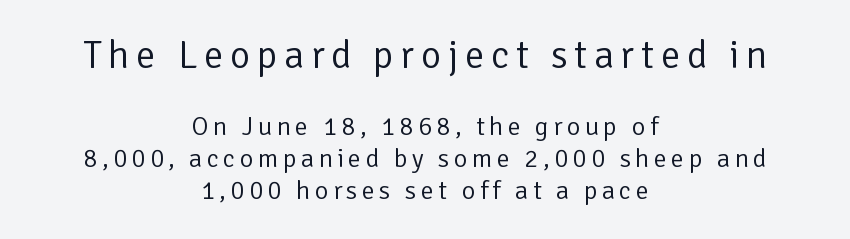
Q: Is the text bold? A: No.
Q: Is the text italic (slanted)? A: No, it is upright.
Q: Is the typeface a serif or a sans-serif typeface? A: Sans-serif.
Q: Is the text underlined? A: No.
Q: How is the paragraph aligned? A: Centered.
Q: Which block of text is set in a larger size, the first (top) or the second (bottom)? A: The first (top) one.
Q: Width (condensed, normal, or wide)? A: Normal.
Q: Stroke contrast? A: Low.
Q: x-height? A: Medium.
Q: Monospaced? A: No.
